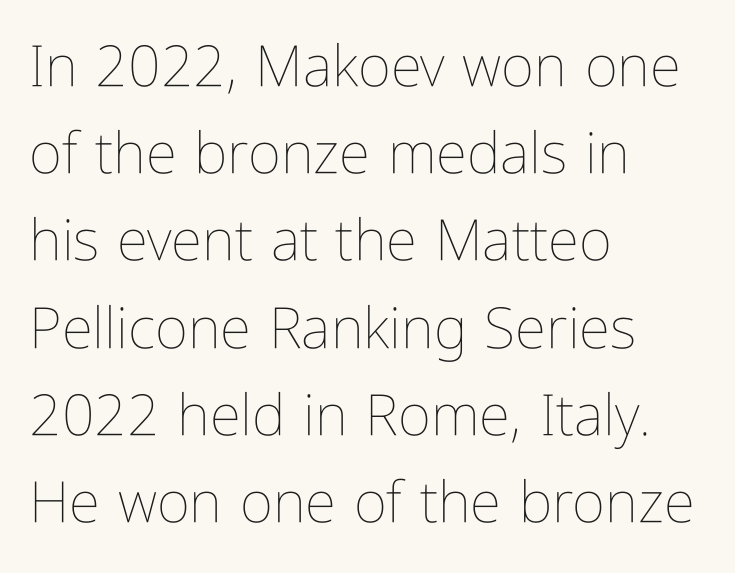
The image shows 57 px thin, condensed type, upright; set left-aligned, normal line spacing (1.53x), normal letter spacing, not underlined; low stroke contrast and a medium x-height.
